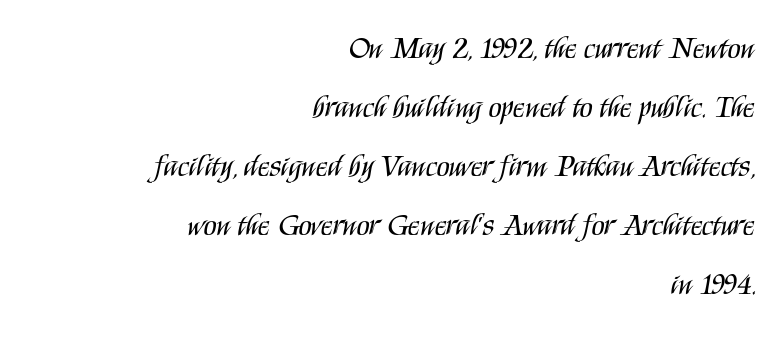
The image shows 30 px regular-weight, condensed sans-serif type; set right-aligned, loose line spacing (1.97x), normal letter spacing, not underlined; medium stroke contrast and a large x-height.
